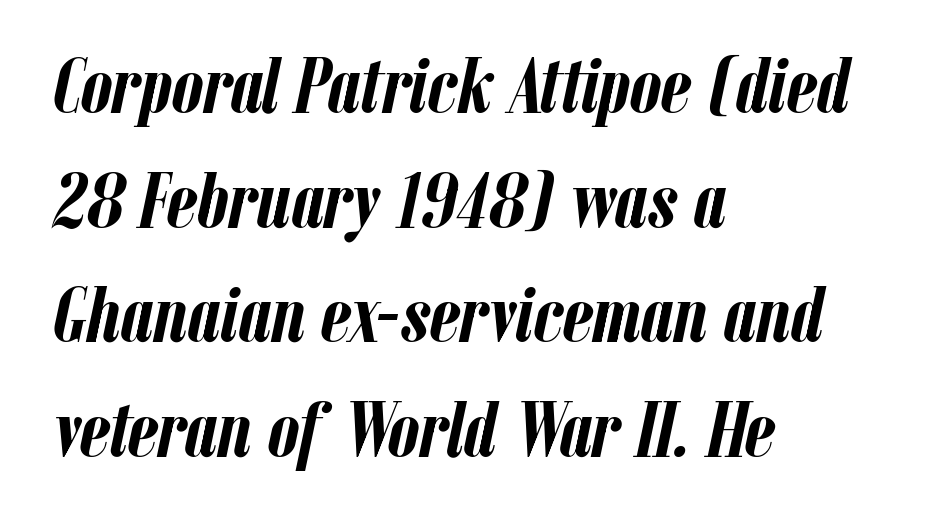
Q: Is the text bold? A: Yes.
Q: Is the text italic (slanted)? A: Yes, it leans right by about 12 degrees.
Q: Is the text underlined? A: No.
Q: How is the paragraph aligned? A: Left-aligned.
Q: Is the spacing between letters normal or unusually wide? A: Normal.
Q: Is the spacing between lines tight, normal or loose? A: Normal.
Q: Width (condensed, normal, or wide)? A: Condensed.
Q: Stroke contrast? A: Low.
Q: x-height? A: Medium.
Q: Monospaced? A: No.
